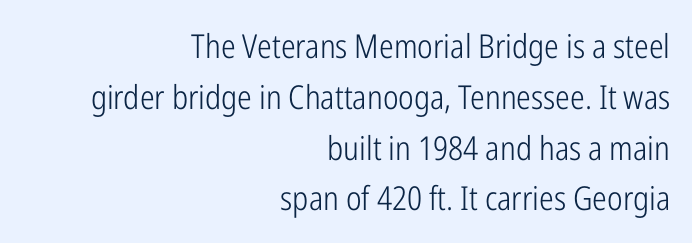
{"serif": "no", "italic": "no", "bold": "no", "weight": "light", "width": "condensed", "stroke_contrast": "low", "x_height": "medium", "monospaced": "no", "underline": "no", "align": "right", "line_spacing": "normal", "line_spacing_ratio": 1.54, "letter_spacing": "normal", "letter_spacing_em": 0.0, "glyph_px": 33}
